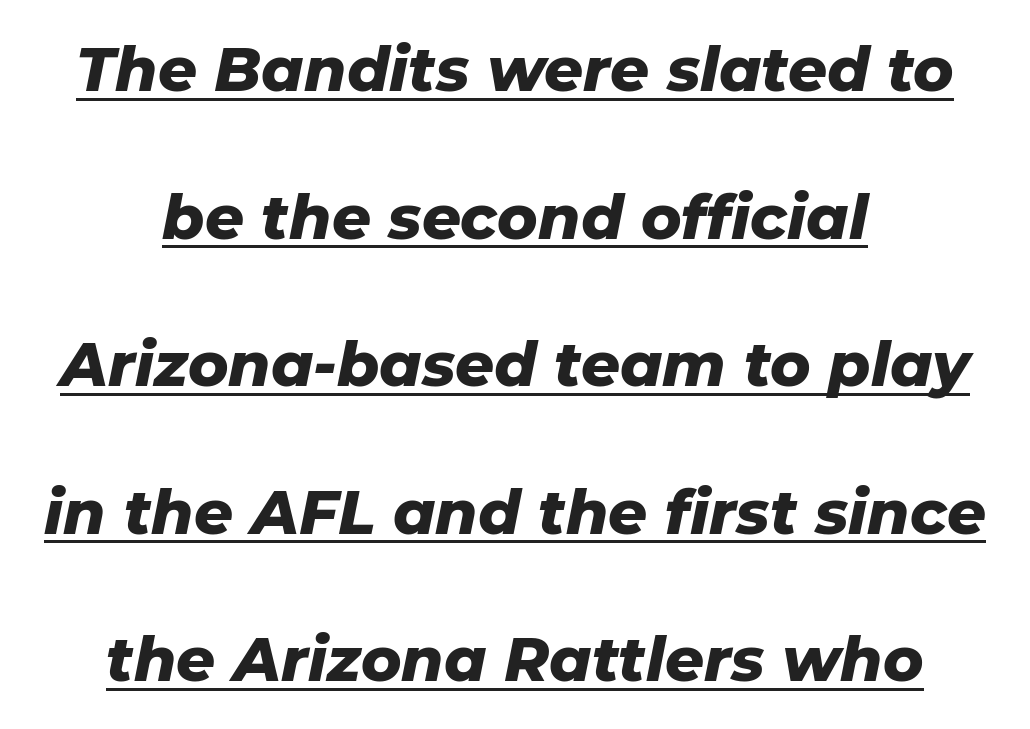
{"italic": "yes", "lean": "right", "slant_degrees": 11, "bold": "yes", "weight": "heavy", "width": "normal", "stroke_contrast": "low", "x_height": "medium", "monospaced": "no", "underline": "yes", "align": "center", "line_spacing": "loose", "line_spacing_ratio": 2.42, "letter_spacing": "normal", "letter_spacing_em": 0.0, "glyph_px": 61}
